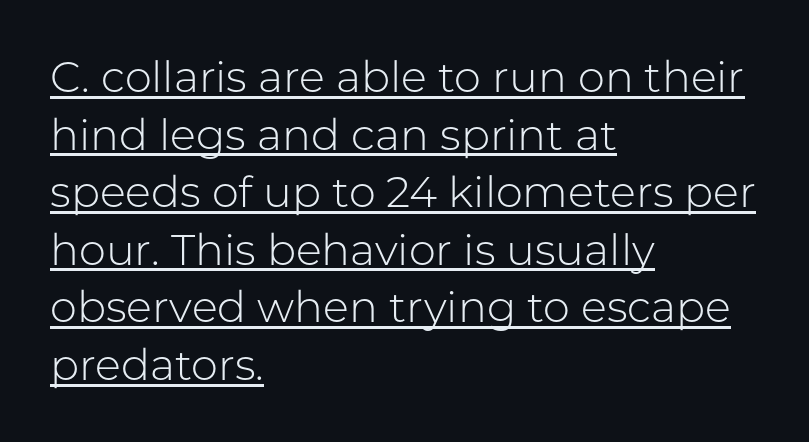
Weight: regular or lighter. The lettering is marked with a stroke running underneath it. The vertical gap from one line to the next is medium. The letters advance in unequal steps, a hallmark of proportional type.
